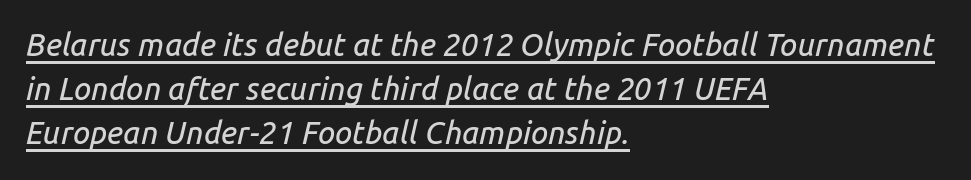
Q: Is the text italic (slanted)? A: Yes, it leans right by about 14 degrees.
Q: Is the text underlined? A: Yes.
Q: How is the paragraph aligned? A: Left-aligned.
Q: Is the spacing between letters normal or unusually wide? A: Normal.
Q: Is the spacing between lines tight, normal or loose? A: Normal.
Q: Width (condensed, normal, or wide)? A: Normal.
Q: Stroke contrast? A: Low.
Q: x-height? A: Medium.
Q: Monospaced? A: No.
